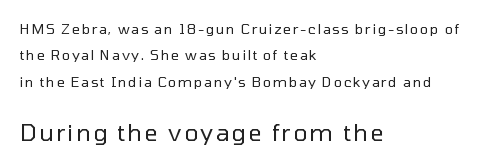
No letter is thick-stroked: the sample isn't bold. Typeset ragged right — the left edge is the straight one. Letters rest on an invisible, unmarked baseline. The typography opts for an upright posture over an oblique one.
